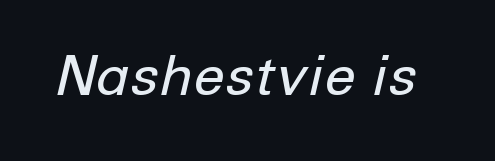
Q: Is the text bold? A: No.
Q: Is the text italic (slanted)? A: Yes, it leans right by about 12 degrees.
Q: Is the text underlined? A: No.
Q: Is the spacing between letters normal or unusually wide? A: Normal.
Q: Width (condensed, normal, or wide)? A: Normal.
Q: Stroke contrast? A: Low.
Q: x-height? A: Medium.
Q: Monospaced? A: No.
